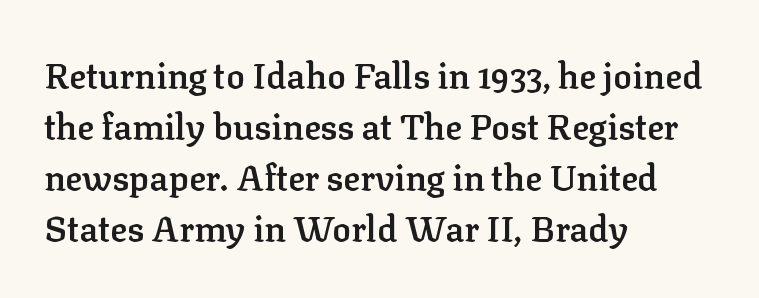
The image shows 35 px semibold serif type, upright; set left-aligned, normal line spacing (1.46x), normal letter spacing, not underlined; low stroke contrast and a medium x-height.
